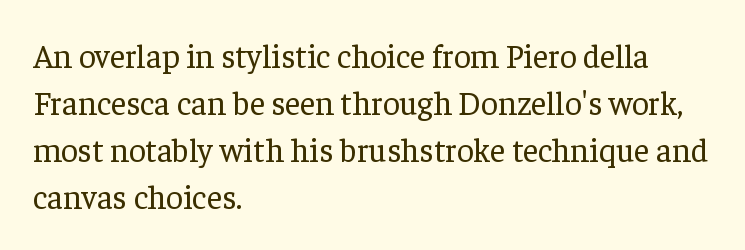
The letterforms sit at book weight or below. Looks like regular typesetting: each glyph gets only the width it needs. Short note: letters normally spaced. I'd call this a serif setting — the letters wear small feet. The zone under the glyphs is completely vacant.
